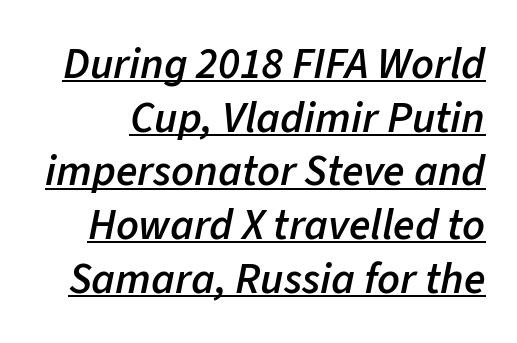
Q: Is the text bold? A: Semi-bold.
Q: Is the text italic (slanted)? A: Yes, it leans right by about 11 degrees.
Q: Is the text underlined? A: Yes.
Q: Is the spacing between letters normal or unusually wide? A: Normal.
Q: Width (condensed, normal, or wide)? A: Normal.
Q: Stroke contrast? A: Low.
Q: x-height? A: Medium.
Q: Monospaced? A: No.
